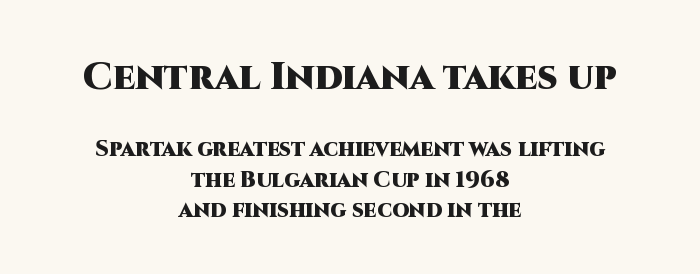
Q: Is the text bold? A: Yes.
Q: Is the text italic (slanted)? A: No, it is upright.
Q: Is the typeface a serif or a sans-serif typeface? A: Sans-serif.
Q: Is the text underlined? A: No.
Q: How is the paragraph aligned? A: Centered.
Q: Is the spacing between letters normal or unusually wide? A: Normal.
Q: Is the spacing between lines tight, normal or loose? A: Normal.
Q: Which block of text is set in a larger size, the first (top) or the second (bottom)? A: The first (top) one.
Q: Width (condensed, normal, or wide)? A: Normal.
Q: Stroke contrast? A: High.
Q: x-height? A: Large.
Q: Monospaced? A: No.
